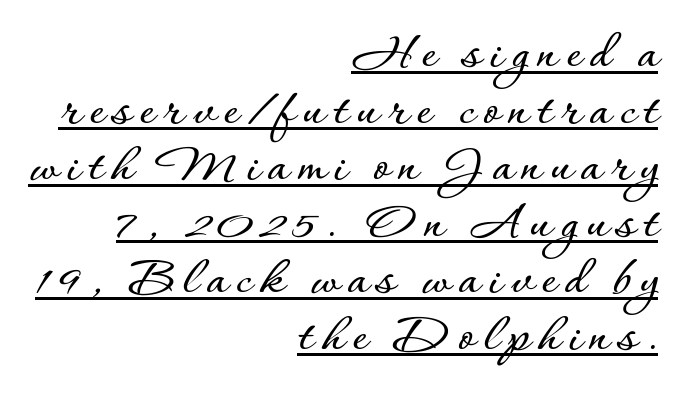
{"width": "normal", "stroke_contrast": "low", "x_height": "small", "monospaced": "no", "underline": "yes", "align": "right", "line_spacing": "tight", "line_spacing_ratio": 1.01, "glyph_px": 56}
